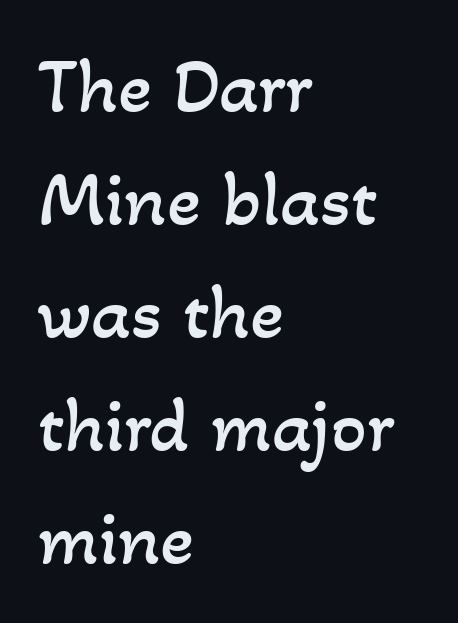
The image shows 79 px regular-weight type; set left-aligned, normal line spacing (1.43x), normal letter spacing, not underlined; low stroke contrast and a small x-height.
